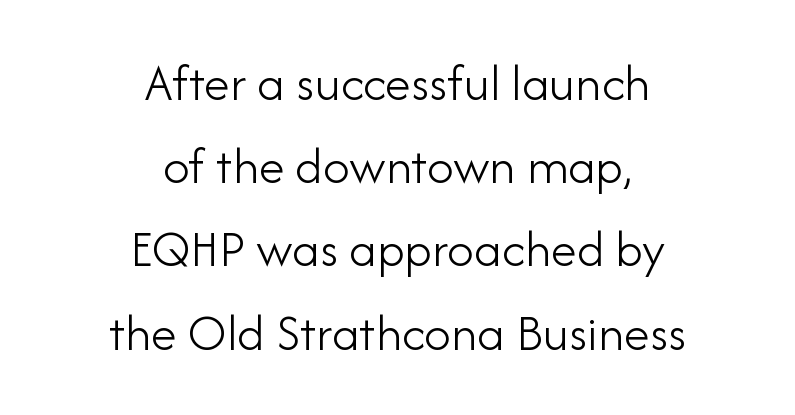
The image shows 53 px light sans-serif type, upright; set centered, normal line spacing (1.57x), normal letter spacing, not underlined; low stroke contrast and a small x-height.
